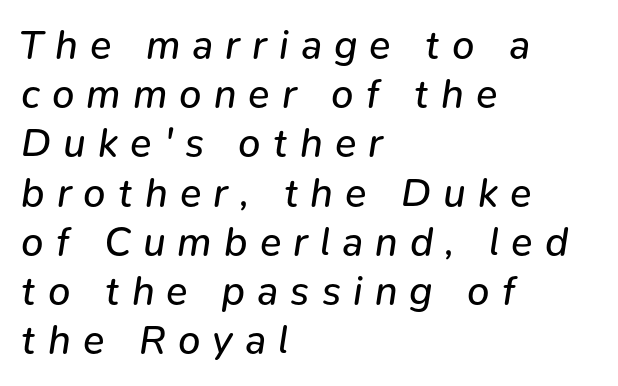
Looks like regular typesetting: each glyph gets only the width it needs. Tall strokes in this sample are angled rather than plumb. Does the copy run flush right? No — it runs flush left. The string is rendered with underlining switched off. No heavy texture on the line: the type isn't bold. The rendering inserts visible extra space after every character.
